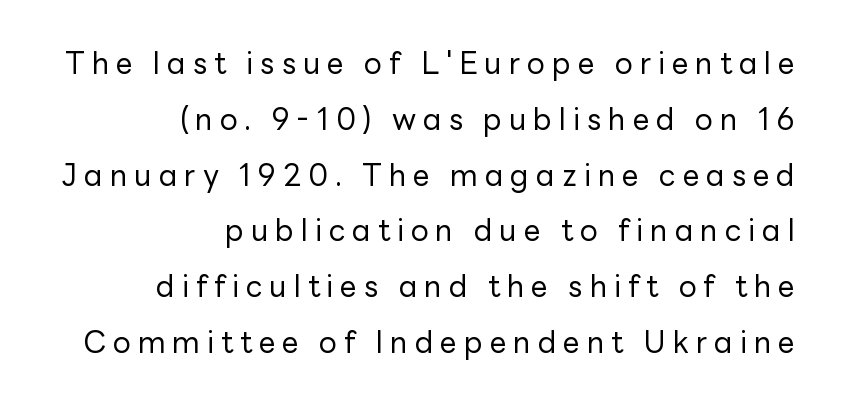
Q: Is the text bold? A: No.
Q: Is the text italic (slanted)? A: No, it is upright.
Q: Is the typeface a serif or a sans-serif typeface? A: Sans-serif.
Q: Is the text underlined? A: No.
Q: How is the paragraph aligned? A: Right-aligned.
Q: Is the spacing between letters normal or unusually wide? A: Unusually wide.
Q: Width (condensed, normal, or wide)? A: Normal.
Q: Stroke contrast? A: Low.
Q: x-height? A: Medium.
Q: Monospaced? A: No.
